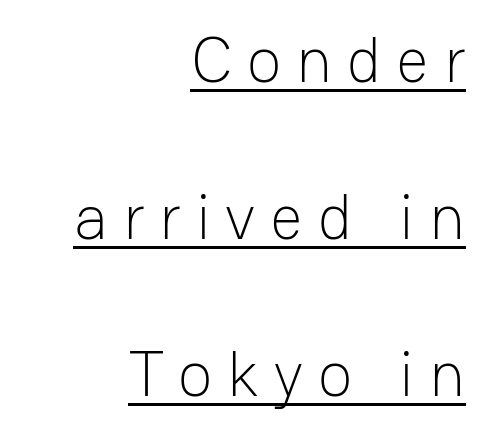
Character widths vary here, with narrow letters taking less room than wide ones. Has an underline been added? It has. Does the lettering tilt? It doesn't — this is upright. A sans-serif font was chosen for this passage. Weight: in the light-to-regular range. The passage is arranged like a letterhead date or caption credit — flush right.
